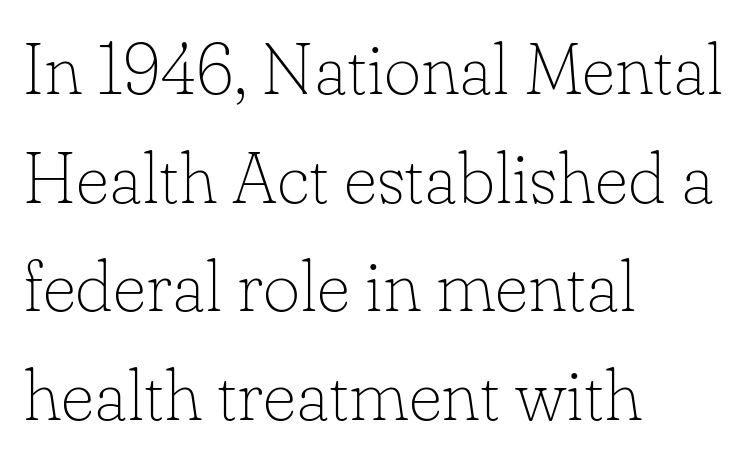
Q: Is the text bold? A: No.
Q: Is the text italic (slanted)? A: No, it is upright.
Q: Is the typeface a serif or a sans-serif typeface? A: Serif.
Q: Is the text underlined? A: No.
Q: How is the paragraph aligned? A: Left-aligned.
Q: Is the spacing between letters normal or unusually wide? A: Normal.
Q: Is the spacing between lines tight, normal or loose? A: Normal.
Q: Width (condensed, normal, or wide)? A: Normal.
Q: Stroke contrast? A: Low.
Q: x-height? A: Small.
Q: Monospaced? A: No.
